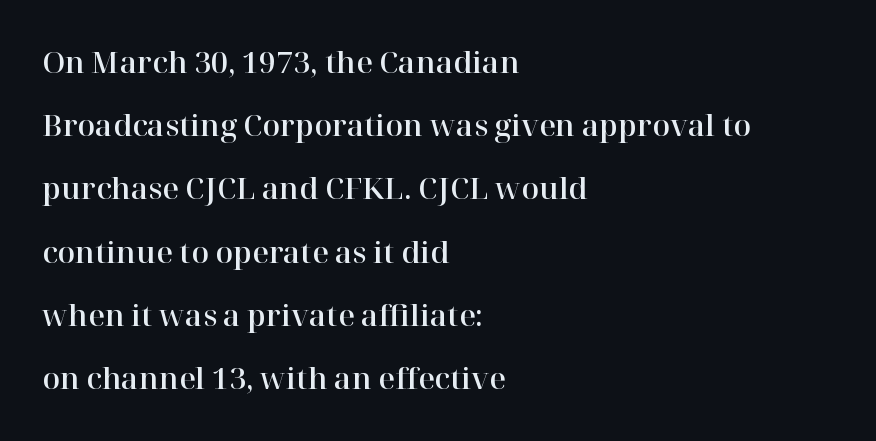
The rendering uses natural spacing where letterforms have individual widths. Bare-footed words on every line. The rendering shows small feet on the letterforms — a serif design. No italicization has been applied; the sample stays upright.
